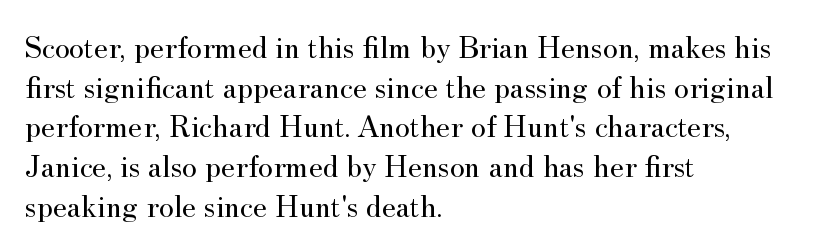
{"serif": "yes", "italic": "no", "bold": "no", "weight": "regular", "width": "normal", "stroke_contrast": "medium", "x_height": "small", "monospaced": "no", "underline": "no", "align": "left", "line_spacing_ratio": 1.24, "letter_spacing": "normal", "letter_spacing_em": 0.0, "glyph_px": 32}
